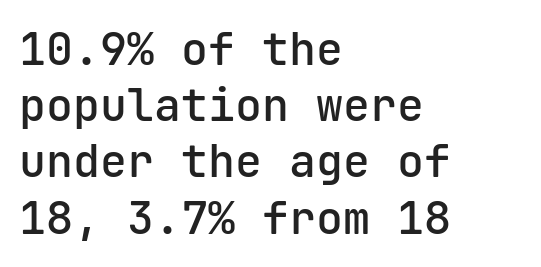
Q: Is the text bold? A: Semi-bold.
Q: Is the text italic (slanted)? A: No, it is upright.
Q: Is the typeface a serif or a sans-serif typeface? A: Sans-serif.
Q: Is the text underlined? A: No.
Q: How is the paragraph aligned? A: Left-aligned.
Q: Is the spacing between letters normal or unusually wide? A: Normal.
Q: Is the spacing between lines tight, normal or loose? A: Normal.
Q: Width (condensed, normal, or wide)? A: Normal.
Q: Stroke contrast? A: Low.
Q: x-height? A: Medium.
Q: Monospaced? A: Yes.
